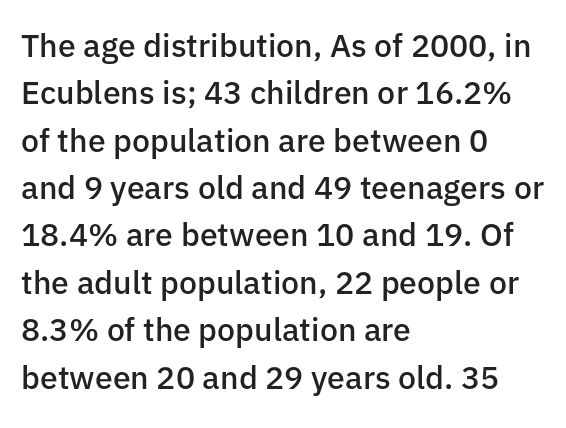
The image shows 32 px semibold sans-serif type, upright; set left-aligned, normal line spacing (1.48x), normal letter spacing, not underlined; low stroke contrast and a medium x-height.
